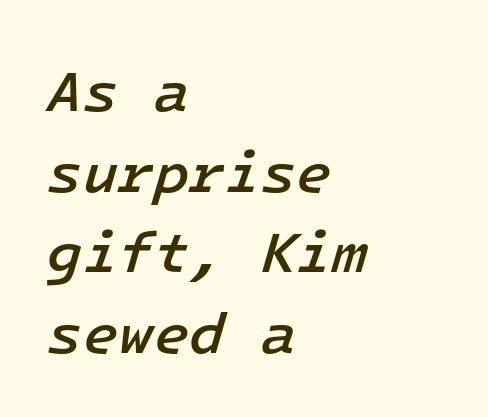
Q: Is the text bold? A: Semi-bold.
Q: Is the text italic (slanted)? A: Yes, it leans right by about 16 degrees.
Q: Is the text underlined? A: No.
Q: How is the paragraph aligned? A: Left-aligned.
Q: Is the spacing between letters normal or unusually wide? A: Normal.
Q: Is the spacing between lines tight, normal or loose? A: Normal.
Q: Width (condensed, normal, or wide)? A: Normal.
Q: Stroke contrast? A: Low.
Q: x-height? A: Medium.
Q: Monospaced? A: Yes.
